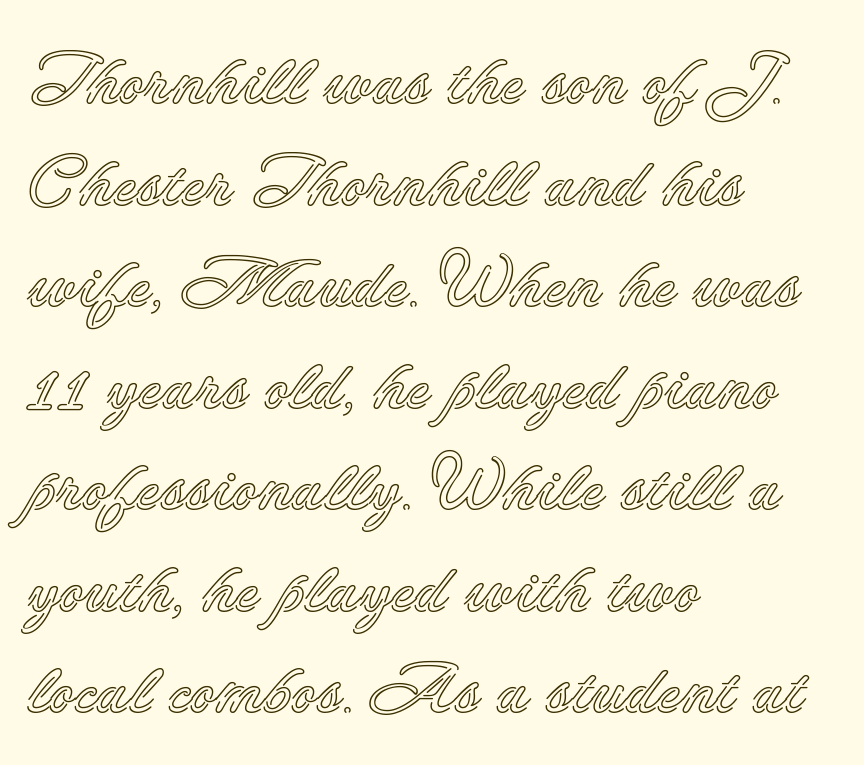
Q: Is the text italic (slanted)? A: Yes.
Q: Is the text underlined? A: No.
Q: How is the paragraph aligned? A: Left-aligned.
Q: Is the spacing between letters normal or unusually wide? A: Normal.
Q: Is the spacing between lines tight, normal or loose? A: Normal.
Q: Width (condensed, normal, or wide)? A: Normal.
Q: x-height? A: Small.
Q: Monospaced? A: No.
